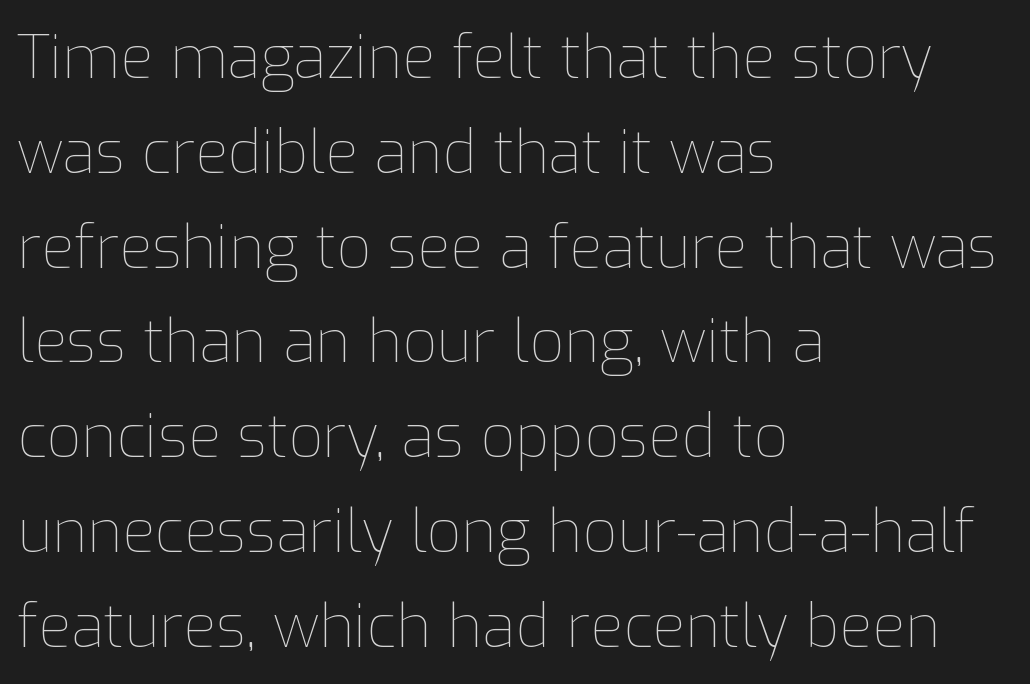
Q: Is the text bold? A: No.
Q: Is the text italic (slanted)? A: No, it is upright.
Q: Is the text underlined? A: No.
Q: How is the paragraph aligned? A: Left-aligned.
Q: Is the spacing between letters normal or unusually wide? A: Normal.
Q: Is the spacing between lines tight, normal or loose? A: Normal.
Q: Width (condensed, normal, or wide)? A: Normal.
Q: Stroke contrast? A: Low.
Q: x-height? A: Medium.
Q: Monospaced? A: No.
